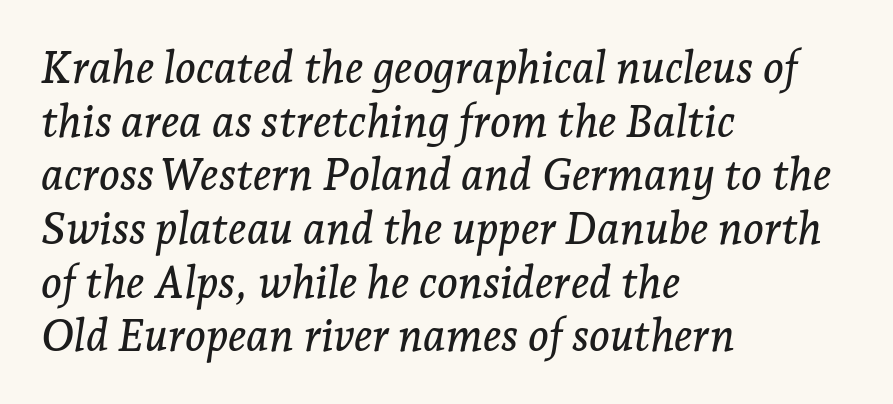
The image shows 44 px serif type, italic (leaning right); set left-aligned, line spacing 1.22x, normal letter spacing, not underlined; low stroke contrast and a medium x-height.
